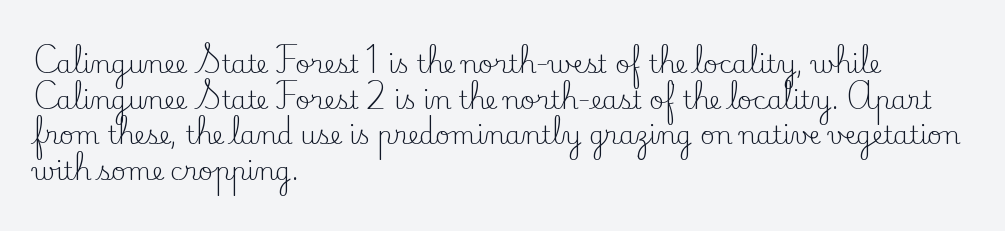
The image shows 25 px text type, upright; set left-aligned, normal line spacing (1.43x), normal letter spacing, not underlined.
